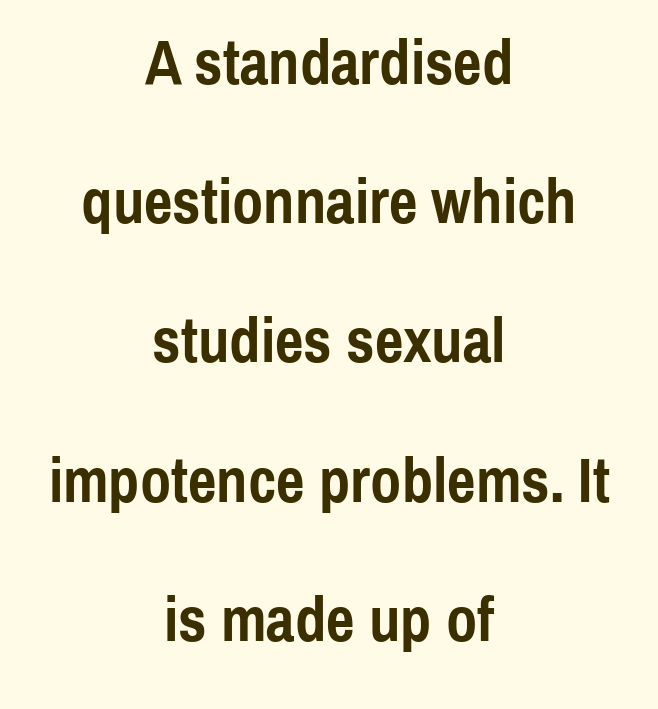
Q: Is the text bold? A: Yes.
Q: Is the text italic (slanted)? A: No, it is upright.
Q: Is the typeface a serif or a sans-serif typeface? A: Sans-serif.
Q: Is the text underlined? A: No.
Q: How is the paragraph aligned? A: Centered.
Q: Is the spacing between letters normal or unusually wide? A: Normal.
Q: Is the spacing between lines tight, normal or loose? A: Loose.
Q: Width (condensed, normal, or wide)? A: Condensed.
Q: x-height? A: Medium.
Q: Monospaced? A: No.
